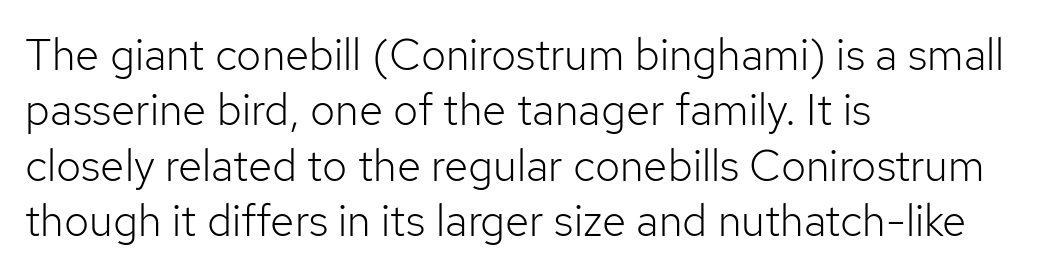
Q: Is the text bold? A: No.
Q: Is the text italic (slanted)? A: No, it is upright.
Q: Is the typeface a serif or a sans-serif typeface? A: Sans-serif.
Q: Is the text underlined? A: No.
Q: How is the paragraph aligned? A: Left-aligned.
Q: Is the spacing between letters normal or unusually wide? A: Normal.
Q: Is the spacing between lines tight, normal or loose? A: Normal.
Q: Width (condensed, normal, or wide)? A: Normal.
Q: Stroke contrast? A: Low.
Q: x-height? A: Medium.
Q: Monospaced? A: No.
